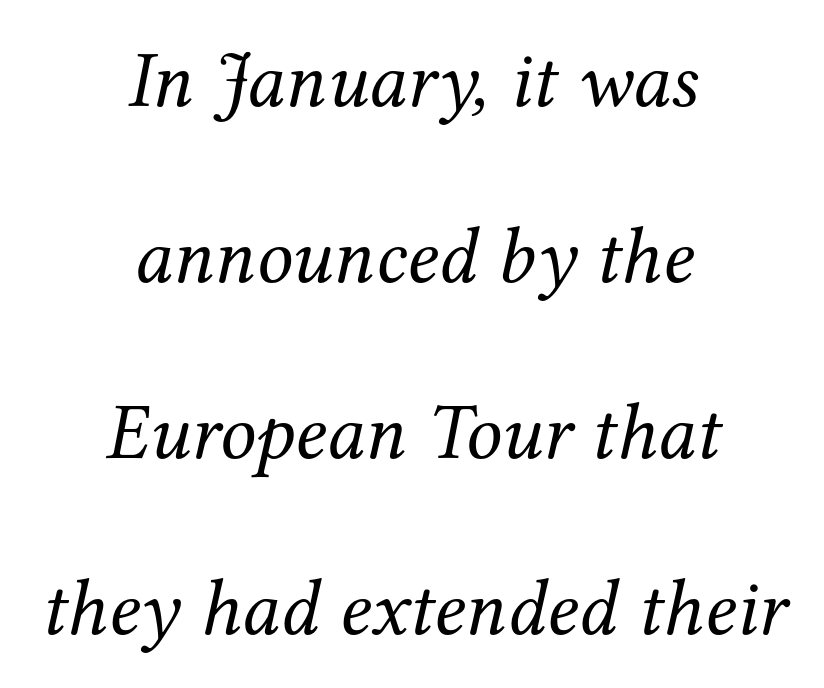
{"serif": "yes", "italic": "yes", "lean": "right", "slant_degrees": 12, "bold": "no", "weight": "regular", "width": "normal", "stroke_contrast": "medium", "x_height": "medium", "monospaced": "no", "underline": "no", "align": "center", "line_spacing": "loose", "line_spacing_ratio": 2.2, "letter_spacing": "normal", "letter_spacing_em": 0.0, "glyph_px": 80}
